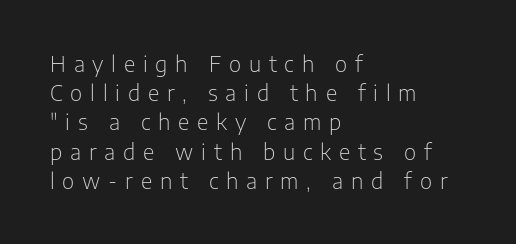
Which margin do the lines hug? The left one — the right edge is uneven. The string is rendered with underlining switched off. Vertical stems look standard width or narrower in stroke. How are the letters spaced? Widely, with obvious added tracking. Leading matches the norm, producing a regular column. Tall strokes in this sample are plumb rather than angled.
